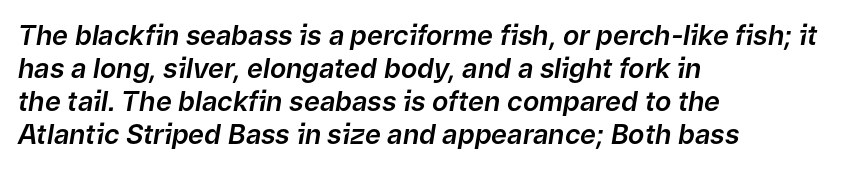
{"italic": "yes", "lean": "right", "slant_degrees": 9, "underline": "no", "align": "left", "line_spacing_ratio": 1.22, "letter_spacing": "normal", "letter_spacing_em": 0.0, "glyph_px": 27}
